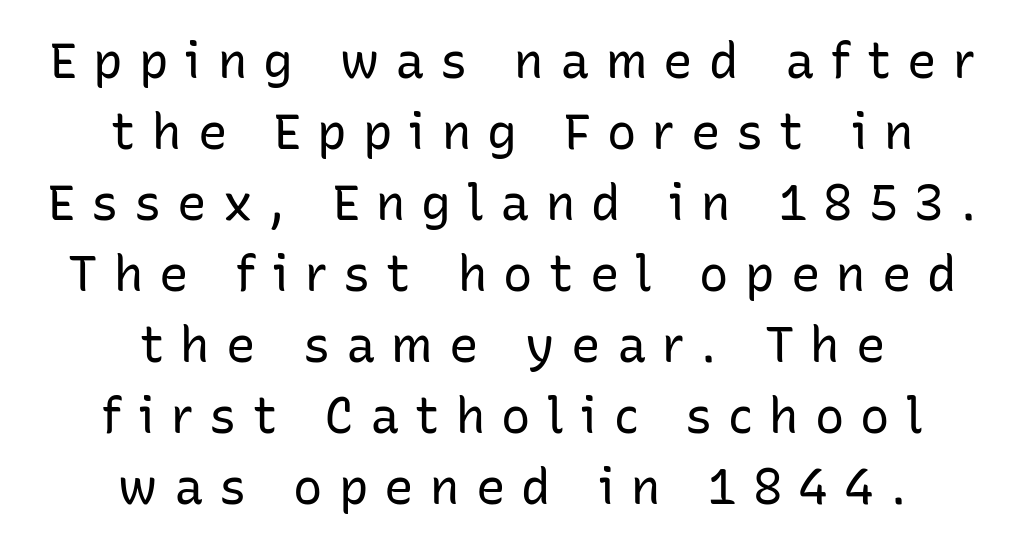
These lines stack symmetrically, like a column narrowing and widening about its center. Glance below the letters and you will spot only blank space. This sample uses expanded letter spacing, leaving extra air between glyphs. Ordinary non-slanted type is in use.
